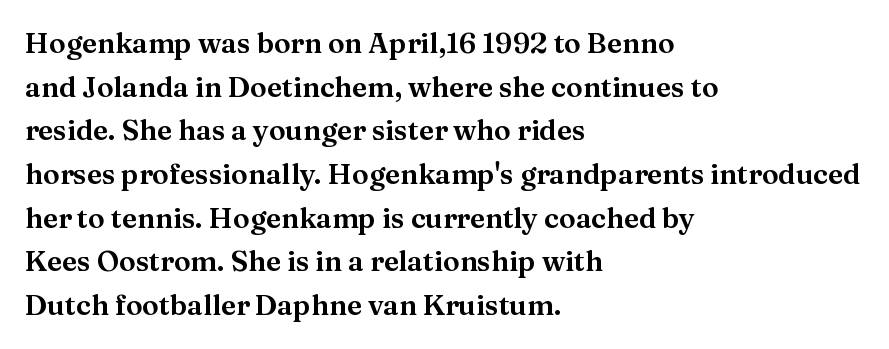
Descender tails drop into unmarked territory. The specimen reads as upright at a glance. The typesetter chose a ragged-right arrangement here. The space between consecutive lines is moderate.
